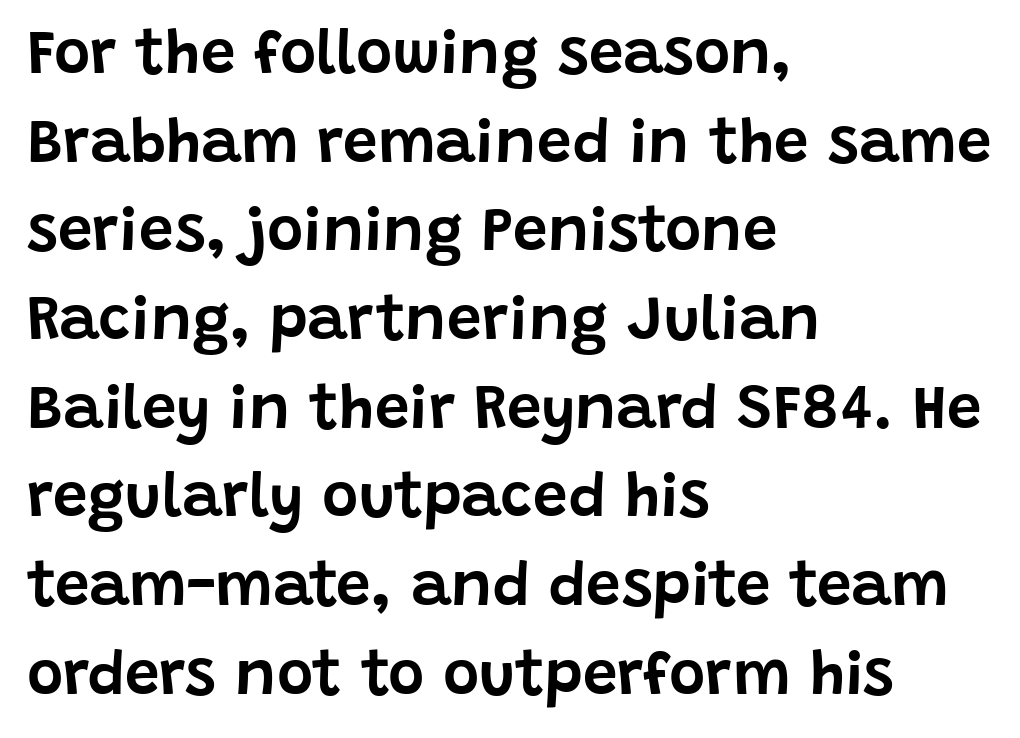
{"serif": "no", "italic": "no", "width": "normal", "stroke_contrast": "low", "x_height": "large", "monospaced": "no", "underline": "no", "align": "left", "line_spacing": "normal", "line_spacing_ratio": 1.43, "letter_spacing": "normal", "letter_spacing_em": 0.0, "glyph_px": 62}
